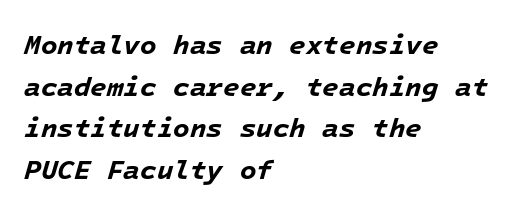
Q: Is the text bold? A: Yes.
Q: Is the text italic (slanted)? A: Yes, it leans right by about 16 degrees.
Q: Is the text underlined? A: No.
Q: How is the paragraph aligned? A: Left-aligned.
Q: Is the spacing between letters normal or unusually wide? A: Normal.
Q: Is the spacing between lines tight, normal or loose? A: Normal.
